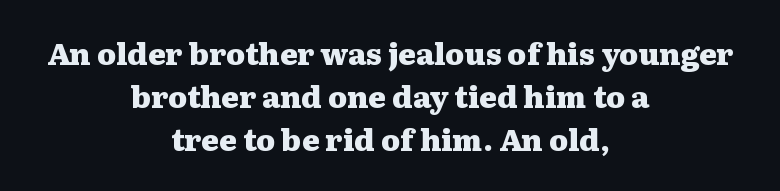
{"serif": "yes", "italic": "no", "bold": "yes", "weight": "heavy", "width": "wide", "stroke_contrast": "medium", "x_height": "medium", "monospaced": "no", "underline": "no", "align": "center", "line_spacing": "normal", "line_spacing_ratio": 1.44, "letter_spacing": "normal", "letter_spacing_em": 0.0, "glyph_px": 30}
